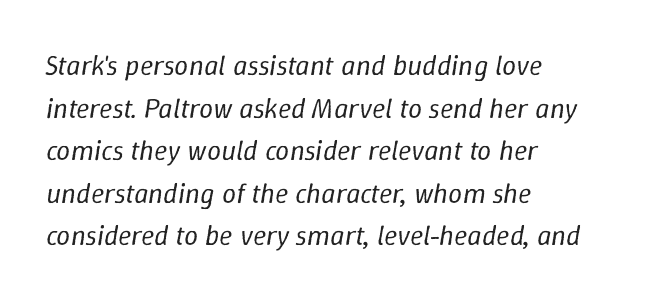
Horizontally, the lines are justified to the leading edge only. The face used here is proportionally spaced, like ordinary book or web type. The rendering keeps characters at their native spacing. The strokes are not fattened; the text isn't bold. A normal amount of white space separates one row of letters from the next. Words float on clear page, feet unadorned.
